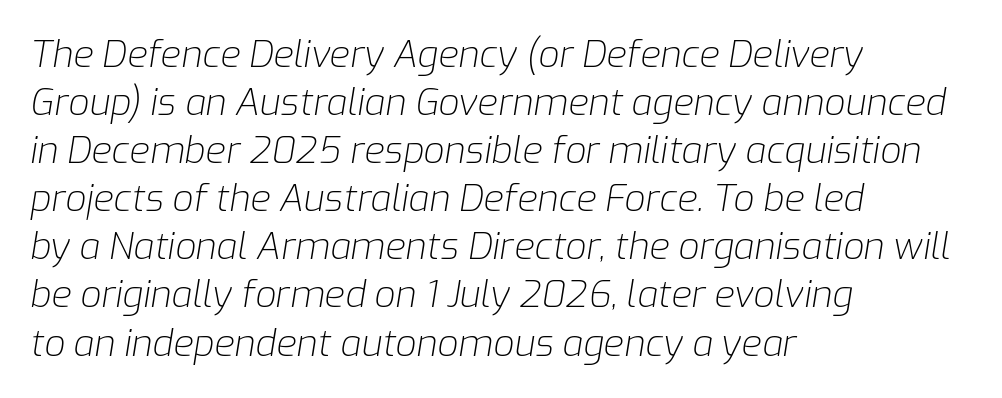
{"italic": "yes", "lean": "right", "slant_degrees": 9, "bold": "no", "weight": "light", "width": "normal", "stroke_contrast": "low", "x_height": "medium", "monospaced": "no", "underline": "no", "align": "left", "line_spacing": "normal", "line_spacing_ratio": 1.3, "letter_spacing": "normal", "letter_spacing_em": 0.0, "glyph_px": 37}
